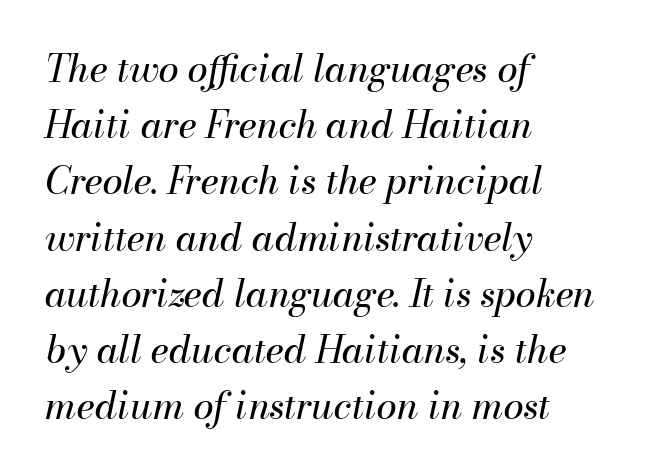
The face used here is proportionally spaced, like ordinary book or web type. Interline gaps are of average width in this sample. Does the lettering tilt? It does — this is italic. Spacing between characters is what you'd get straight out of the box. Quick note: underline off.
